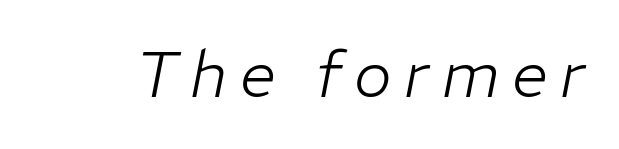
The letters are spread apart with noticeably loose tracking. The face used here is proportionally spaced, like ordinary book or web type. Letters rest on an invisible, unmarked baseline. On a weight scale, this lands at 450 or below. The typography opts for an oblique posture over an upright one.
